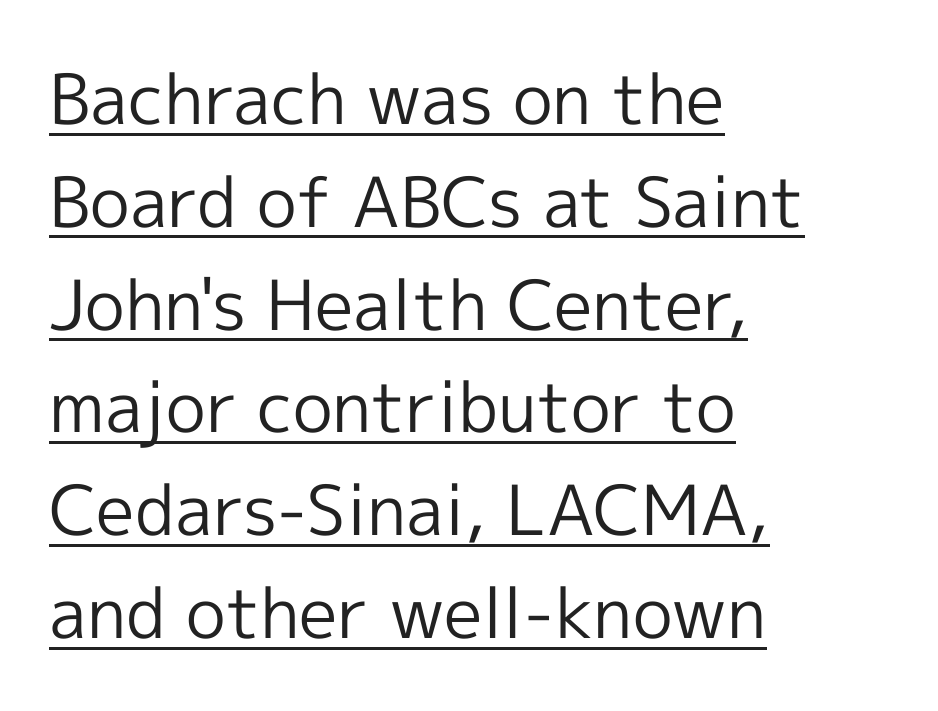
The axis of the letterforms is exactly vertical. Spacing between characters is what you'd get straight out of the box. This block has exactly the height ordinary leading produces. Notice how the passage keeps a crisp vertical edge on the left only. This is underlined copy, the kind a proofreader might mark for attention.
